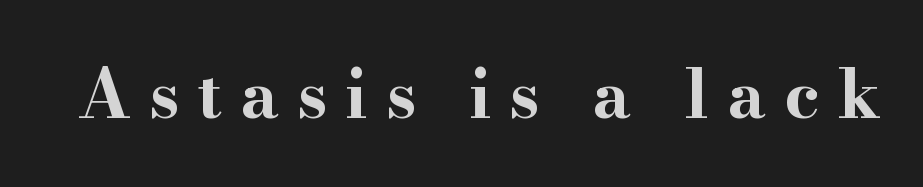
Q: Is the text bold? A: Yes.
Q: Is the text italic (slanted)? A: No, it is upright.
Q: Is the typeface a serif or a sans-serif typeface? A: Serif.
Q: Is the text underlined? A: No.
Q: Is the spacing between letters normal or unusually wide? A: Unusually wide.
Q: Width (condensed, normal, or wide)? A: Wide.
Q: Stroke contrast? A: High.
Q: x-height? A: Small.
Q: Monospaced? A: No.
